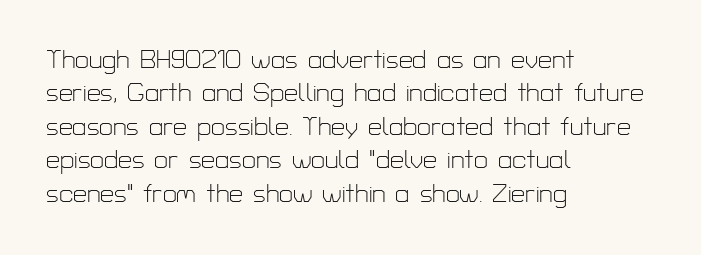
Notice how the stems are strictly vertical — no italics here. Clear beneath every line of the passage. Compared with typical paragraphs, the rows here are spaced about the same. The letters look calm and open, with moderate or lighter stems. Spacing between characters is what you'd get straight out of the box.
